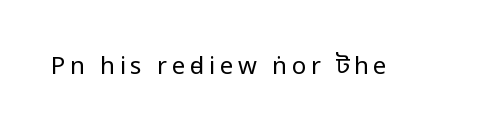
Only glyphs here, with clear space below each row. Posture: upright roman. The font is comparable to plain body text, perhaps lighter.
